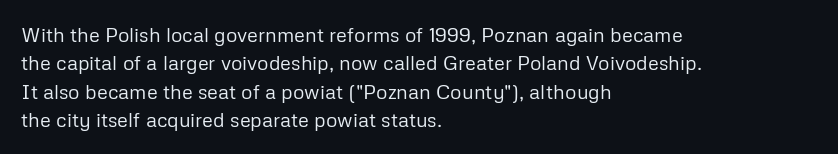
Q: Is the text bold? A: No.
Q: Is the text italic (slanted)? A: No, it is upright.
Q: Is the text underlined? A: No.
Q: How is the paragraph aligned? A: Left-aligned.
Q: Is the spacing between letters normal or unusually wide? A: Normal.
Q: Is the spacing between lines tight, normal or loose? A: Normal.
